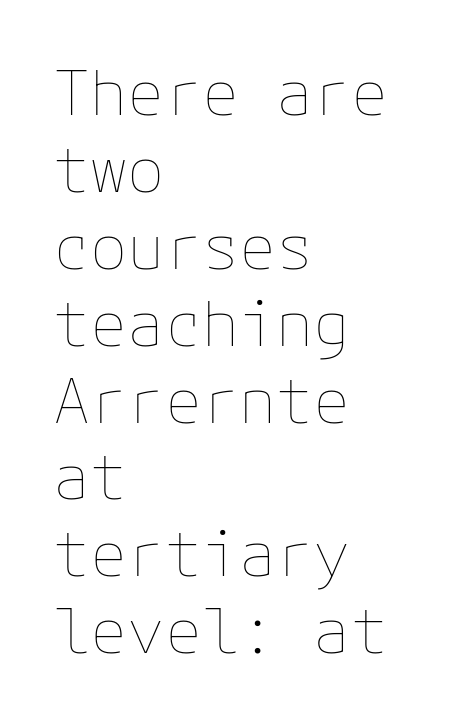
{"italic": "no", "bold": "no", "weight": "thin", "width": "normal", "stroke_contrast": "low", "x_height": "medium", "underline": "no", "align": "left", "line_spacing_ratio": 1.24, "letter_spacing": "normal", "letter_spacing_em": 0.0, "glyph_px": 62}
